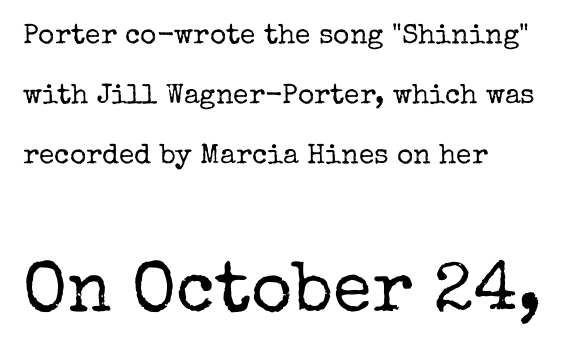
Does the type have serifs? Yes, each stem ends in a small foot. A light-to-regular cut is what we see here. Does the leading feel generous? Absolutely, it's lavish. Here the glyphs are tracked normally, forming tight word shapes.
